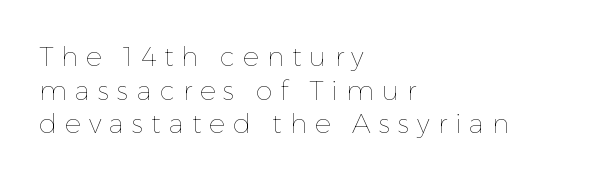
Q: Is the text bold? A: No.
Q: Is the text italic (slanted)? A: No, it is upright.
Q: Is the text underlined? A: No.
Q: How is the paragraph aligned? A: Left-aligned.
Q: Is the spacing between letters normal or unusually wide? A: Unusually wide.
Q: Is the spacing between lines tight, normal or loose? A: Normal.
